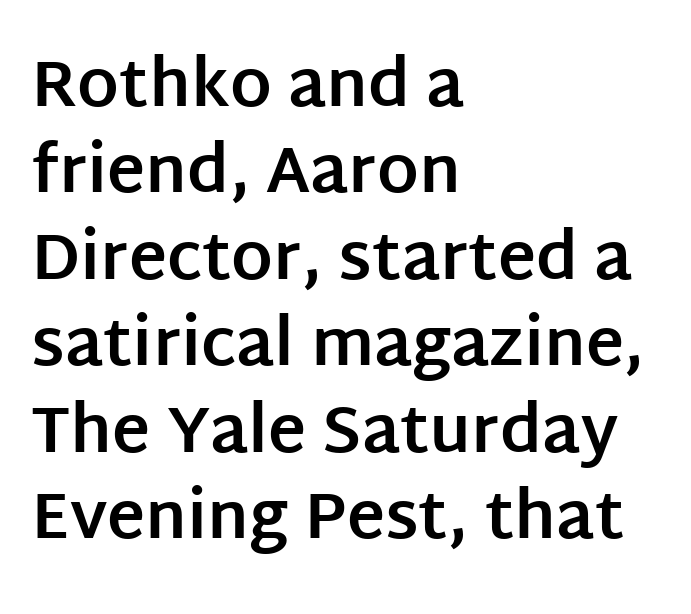
Q: Is the text bold? A: Yes.
Q: Is the text italic (slanted)? A: No, it is upright.
Q: Is the typeface a serif or a sans-serif typeface? A: Sans-serif.
Q: Is the text underlined? A: No.
Q: How is the paragraph aligned? A: Left-aligned.
Q: Is the spacing between letters normal or unusually wide? A: Normal.
Q: Is the spacing between lines tight, normal or loose? A: Normal.
Q: Width (condensed, normal, or wide)? A: Normal.
Q: Stroke contrast? A: Low.
Q: x-height? A: Large.
Q: Monospaced? A: No.
